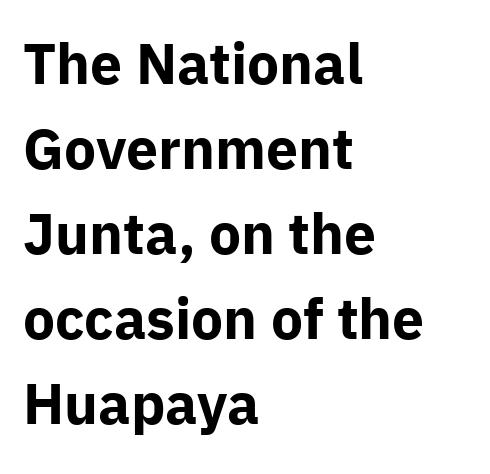
Q: Is the text bold? A: Yes.
Q: Is the text italic (slanted)? A: No, it is upright.
Q: Is the typeface a serif or a sans-serif typeface? A: Sans-serif.
Q: Is the text underlined? A: No.
Q: How is the paragraph aligned? A: Left-aligned.
Q: Is the spacing between letters normal or unusually wide? A: Normal.
Q: Is the spacing between lines tight, normal or loose? A: Normal.
Q: Width (condensed, normal, or wide)? A: Normal.
Q: Stroke contrast? A: Low.
Q: x-height? A: Medium.
Q: Monospaced? A: No.
